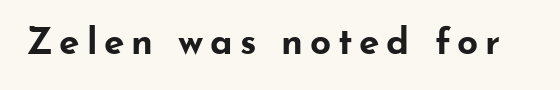
{"serif": "no", "italic": "no", "bold": "yes", "weight": "bold", "width": "wide", "stroke_contrast": "low", "x_height": "small", "monospaced": "no", "underline": "no", "glyph_px": 37}
